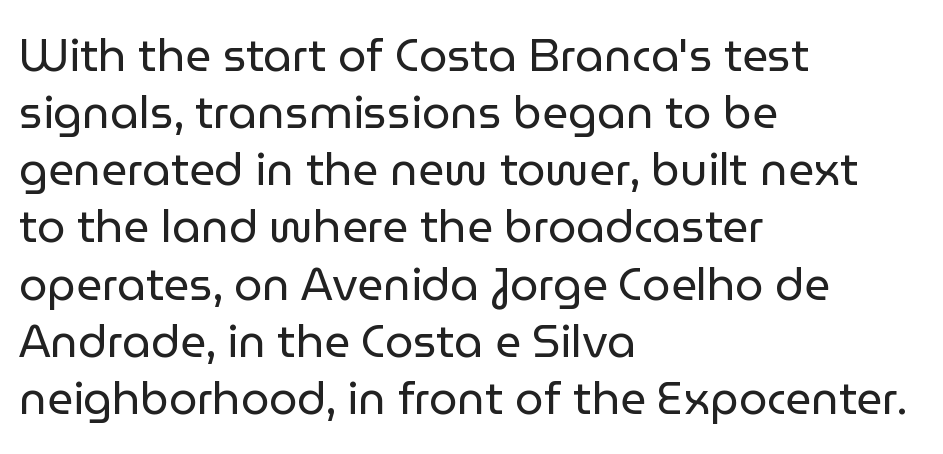
Q: Is the text bold? A: No.
Q: Is the text italic (slanted)? A: No, it is upright.
Q: Is the typeface a serif or a sans-serif typeface? A: Sans-serif.
Q: Is the text underlined? A: No.
Q: How is the paragraph aligned? A: Left-aligned.
Q: Is the spacing between letters normal or unusually wide? A: Normal.
Q: Is the spacing between lines tight, normal or loose? A: Normal.
Q: Width (condensed, normal, or wide)? A: Normal.
Q: Stroke contrast? A: Low.
Q: x-height? A: Medium.
Q: Monospaced? A: No.
